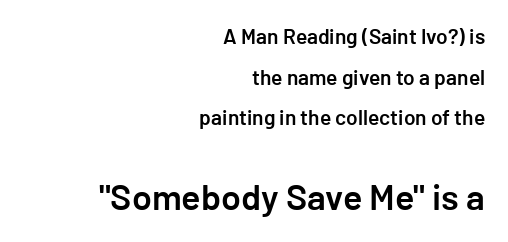
Q: Is the text bold? A: Semi-bold.
Q: Is the text italic (slanted)? A: No, it is upright.
Q: Is the typeface a serif or a sans-serif typeface? A: Sans-serif.
Q: Is the text underlined? A: No.
Q: How is the paragraph aligned? A: Right-aligned.
Q: Is the spacing between letters normal or unusually wide? A: Normal.
Q: Is the spacing between lines tight, normal or loose? A: Loose.
Q: Which block of text is set in a larger size, the first (top) or the second (bottom)? A: The second (bottom) one.
Q: Width (condensed, normal, or wide)? A: Normal.
Q: Stroke contrast? A: Low.
Q: x-height? A: Medium.
